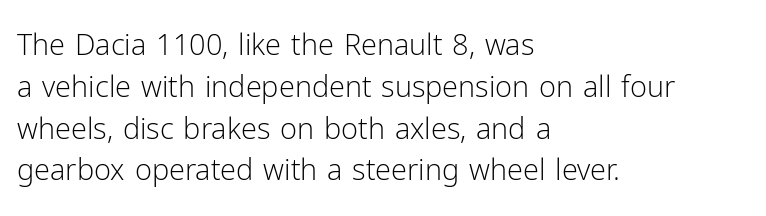
The image shows 29 px light sans-serif type, upright; set left-aligned, normal line spacing (1.44x), normal letter spacing, not underlined; low stroke contrast and a medium x-height.
